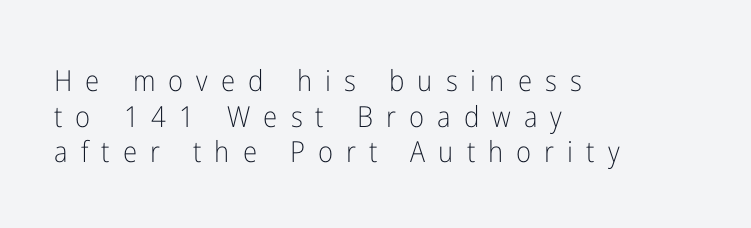
Q: Is the text bold? A: No.
Q: Is the text italic (slanted)? A: No, it is upright.
Q: Is the typeface a serif or a sans-serif typeface? A: Sans-serif.
Q: Is the text underlined? A: No.
Q: How is the paragraph aligned? A: Left-aligned.
Q: Is the spacing between letters normal or unusually wide? A: Unusually wide.
Q: Width (condensed, normal, or wide)? A: Condensed.
Q: Stroke contrast? A: Low.
Q: x-height? A: Medium.
Q: Monospaced? A: No.
